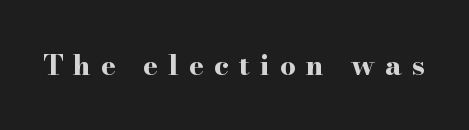
Regarding serifs, this sample has them. Set as a true bold cut, around the 700 mark. Nope, not italic — everything's standing straight. This sample uses expanded letter spacing, leaving extra air between glyphs. Decoration check: the copy has no underline. Here the designer chose a conventional face with non-uniform glyph widths.
